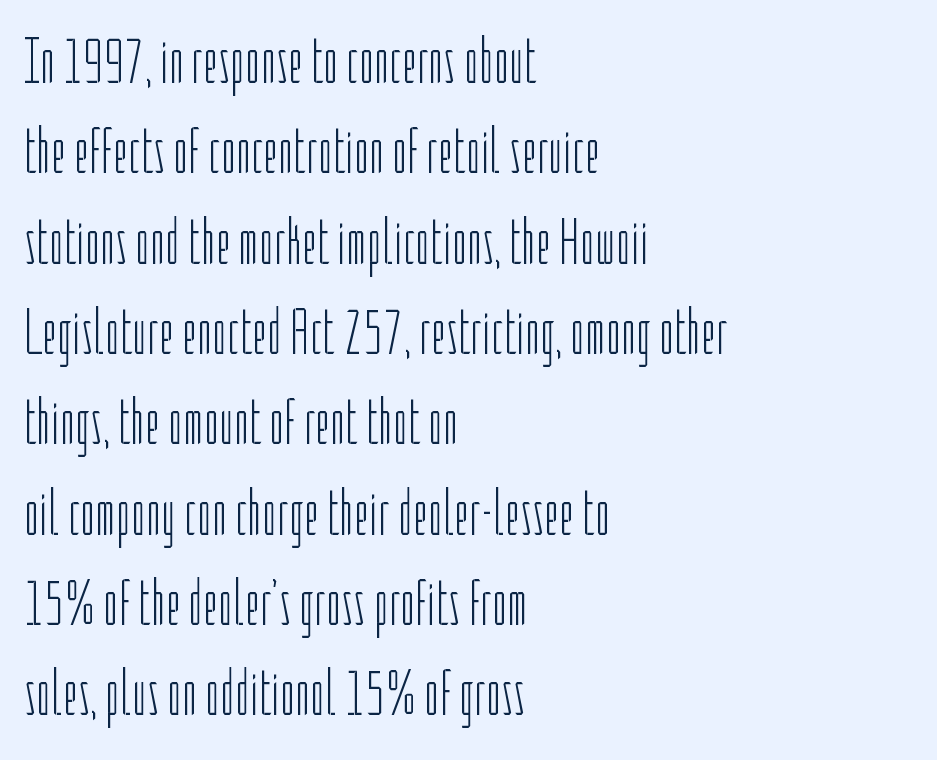
This is roman type, the default non-slanted kind. A typesetter would call this proportional, since set widths differ per character. How are the letters spaced? Ordinarily, with no added tracking. Honestly, there is no underline to notice here at all. Short and long lines alike share a common starting point at left.
